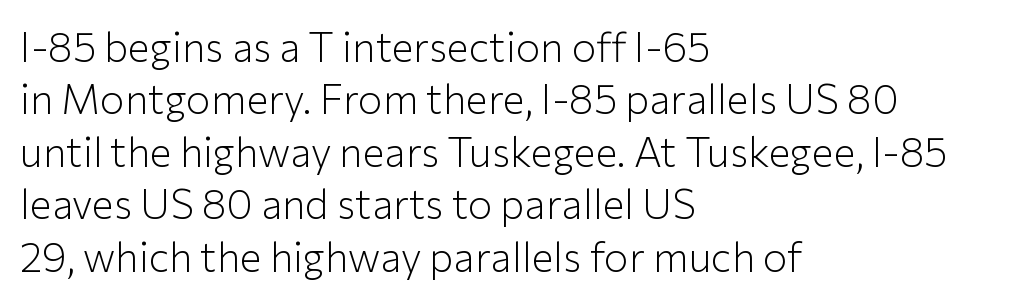
{"serif": "no", "italic": "no", "bold": "no", "weight": "light", "width": "normal", "stroke_contrast": "low", "x_height": "medium", "monospaced": "no", "underline": "no", "align": "left", "line_spacing": "normal", "line_spacing_ratio": 1.28, "letter_spacing": "normal", "letter_spacing_em": 0.0, "glyph_px": 41}
